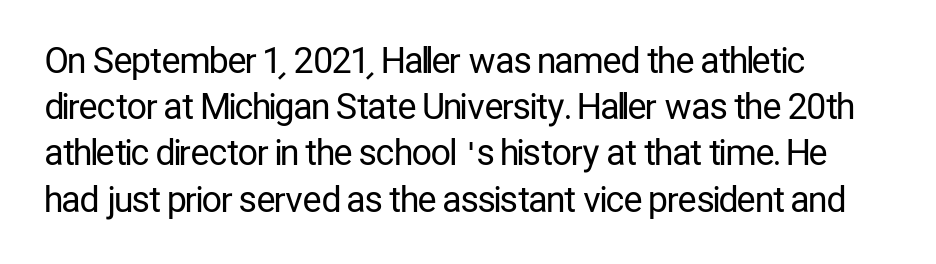
Q: Is the text bold? A: No.
Q: Is the text italic (slanted)? A: No, it is upright.
Q: Is the typeface a serif or a sans-serif typeface? A: Sans-serif.
Q: Is the text underlined? A: No.
Q: How is the paragraph aligned? A: Left-aligned.
Q: Is the spacing between letters normal or unusually wide? A: Normal.
Q: Is the spacing between lines tight, normal or loose? A: Normal.
Q: Width (condensed, normal, or wide)? A: Condensed.
Q: Stroke contrast? A: Low.
Q: x-height? A: Medium.
Q: Monospaced? A: No.
